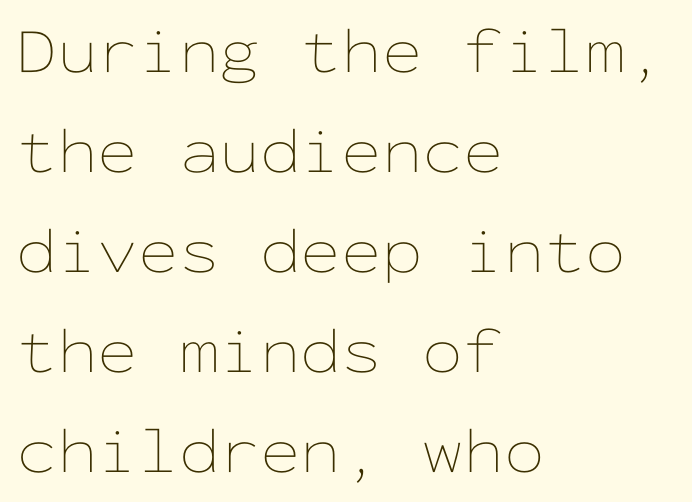
Is this a fixed-width face? Yes — each glyph sits in an identical cell. All the whitespace from short lines collects on the right. The string is rendered with underlining switched off. Heaviness? Minimal to ordinary, like unemphasized prose. If you measured baseline to baseline, you'd find a middling distance.
